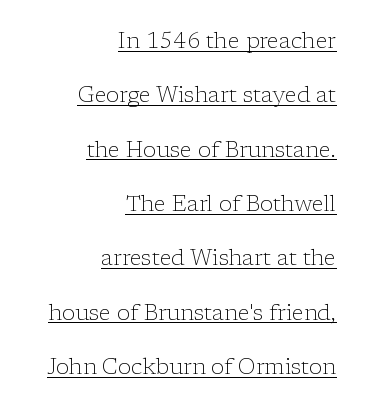
Q: Is the text bold? A: No.
Q: Is the text italic (slanted)? A: No, it is upright.
Q: Is the text underlined? A: Yes.
Q: How is the paragraph aligned? A: Right-aligned.
Q: Is the spacing between letters normal or unusually wide? A: Normal.
Q: Is the spacing between lines tight, normal or loose? A: Loose.
